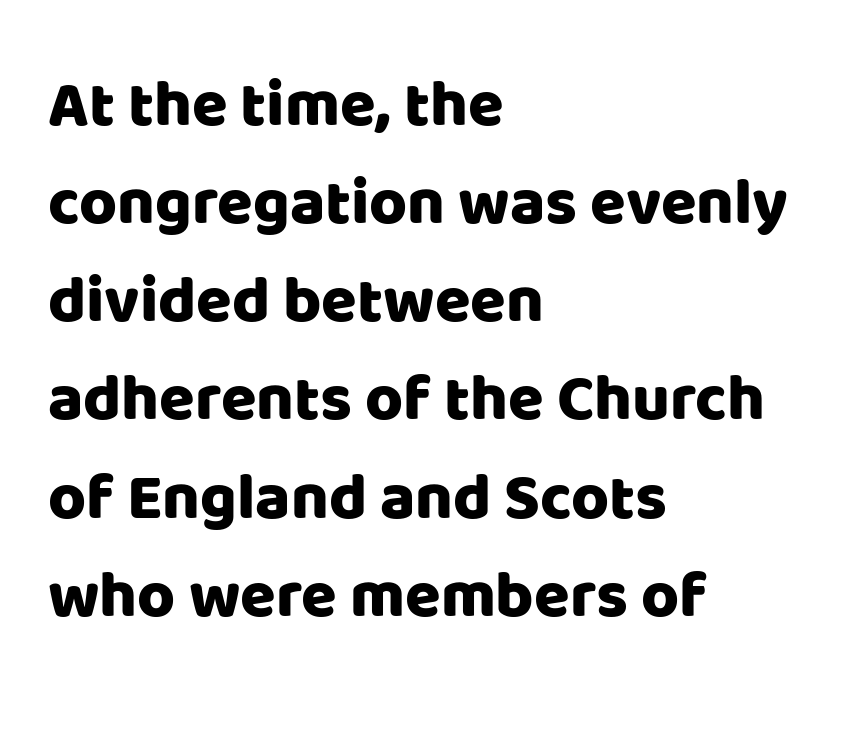
Default kerning and tracking; the words read as compact shapes. All the whitespace from short lines collects on the right. A typesetter would call this proportional, since set widths differ per character. I'd call this a sans setting — the letters go barefoot. Leading matches the norm, producing a regular column. Plain, unruled lines of type.
